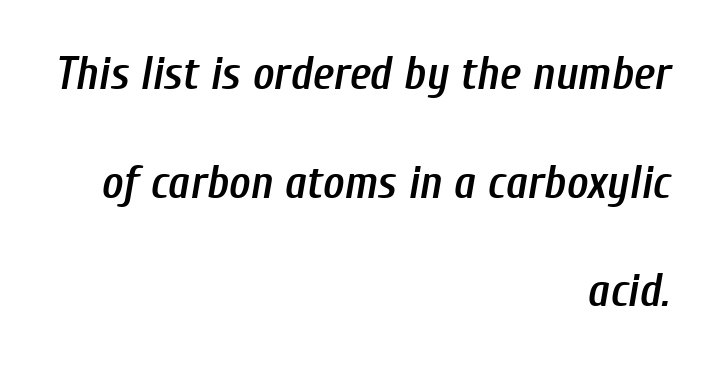
The image shows 46 px semibold, condensed type, italic (leaning right); set right-aligned, loose line spacing (2.36x), normal letter spacing, not underlined; low stroke contrast and a medium x-height.
